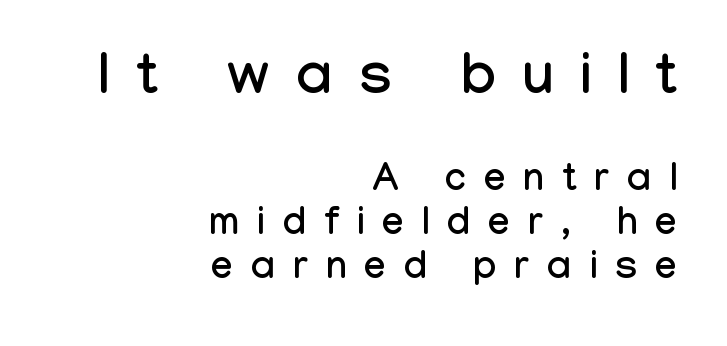
It's the straight-up-and-down kind of type. Right-aligned paragraph, ragged on the left. Glyph-to-glyph distance is far greater than everyday printed text. Tightly led — the rows are bunched. The rendering uses natural spacing where letterforms have individual widths.
